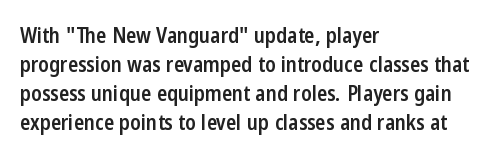
{"italic": "no", "bold": "semi", "underline": "no", "align": "left", "line_spacing": "normal", "line_spacing_ratio": 1.38, "letter_spacing": "normal", "letter_spacing_em": 0.0, "glyph_px": 21}
